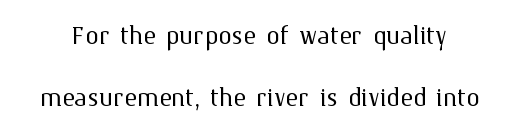
The image shows 34 px light type, upright; set line spacing 1.82x, normal letter spacing, not underlined; medium stroke contrast and a medium x-height.
